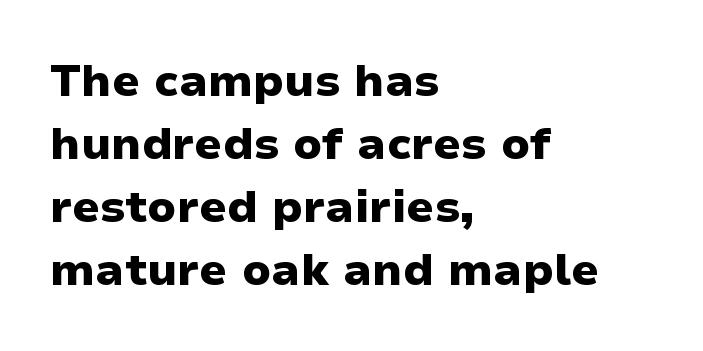
Q: Is the text bold? A: Yes.
Q: Is the text italic (slanted)? A: No, it is upright.
Q: Is the typeface a serif or a sans-serif typeface? A: Sans-serif.
Q: Is the text underlined? A: No.
Q: How is the paragraph aligned? A: Left-aligned.
Q: Is the spacing between letters normal or unusually wide? A: Normal.
Q: Is the spacing between lines tight, normal or loose? A: Normal.
Q: Width (condensed, normal, or wide)? A: Normal.
Q: Stroke contrast? A: Low.
Q: x-height? A: Medium.
Q: Monospaced? A: No.
